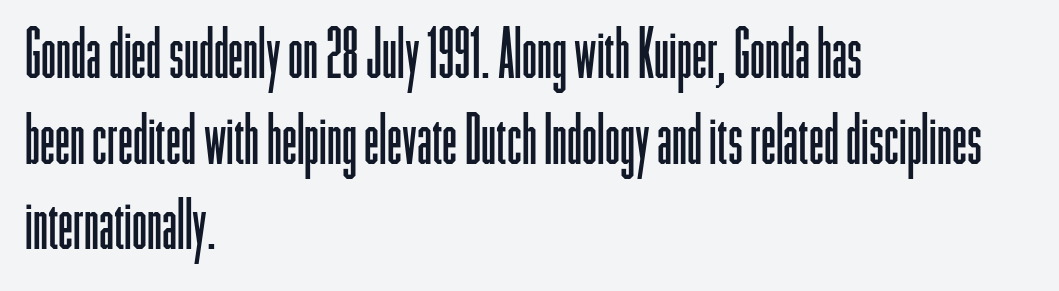
{"serif": "no", "italic": "no", "bold": "no", "weight": "light", "width": "condensed", "stroke_contrast": "low", "x_height": "medium", "monospaced": "no", "underline": "no", "align": "left", "line_spacing": "normal", "line_spacing_ratio": 1.26, "letter_spacing": "normal", "letter_spacing_em": 0.0, "glyph_px": 68}
